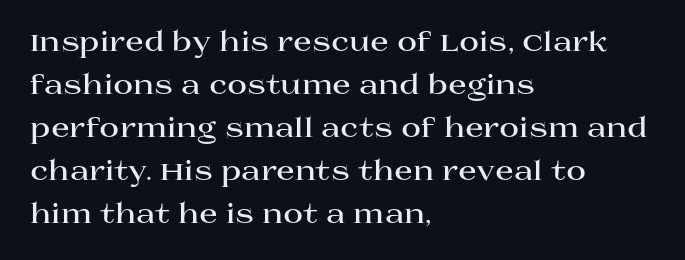
The image shows 27 px bold type, upright; set left-aligned, normal line spacing (1.59x), normal letter spacing, not underlined.
